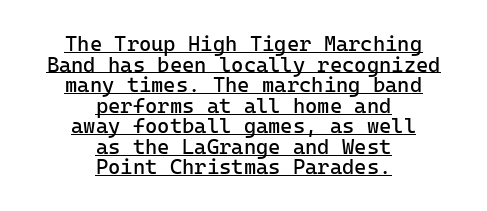
Q: Is the text bold? A: No.
Q: Is the text italic (slanted)? A: No, it is upright.
Q: Is the text underlined? A: Yes.
Q: How is the paragraph aligned? A: Centered.
Q: Is the spacing between letters normal or unusually wide? A: Normal.
Q: Is the spacing between lines tight, normal or loose? A: Tight.
